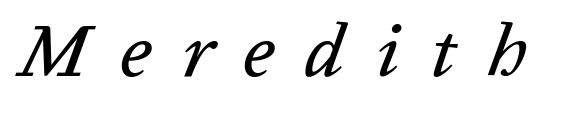
The image shows 74 px text type, italic (leaning right); set unusually wide letter spacing (+0.42 em), not underlined; low stroke contrast and a medium x-height.
